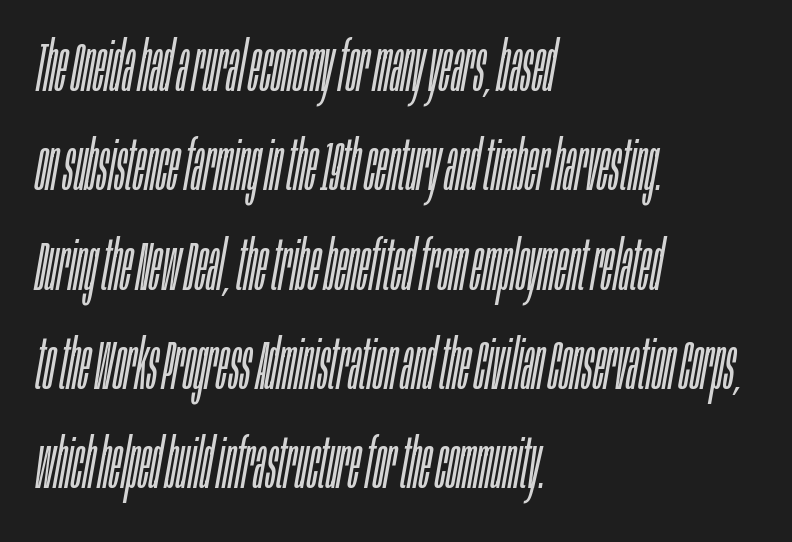
{"italic": "yes", "lean": "right", "slant_degrees": 10, "bold": "no", "weight": "light", "width": "condensed", "stroke_contrast": "low", "x_height": "large", "monospaced": "no", "underline": "no", "align": "left", "line_spacing": "normal", "line_spacing_ratio": 1.44, "letter_spacing": "normal", "letter_spacing_em": 0.0, "glyph_px": 69}
